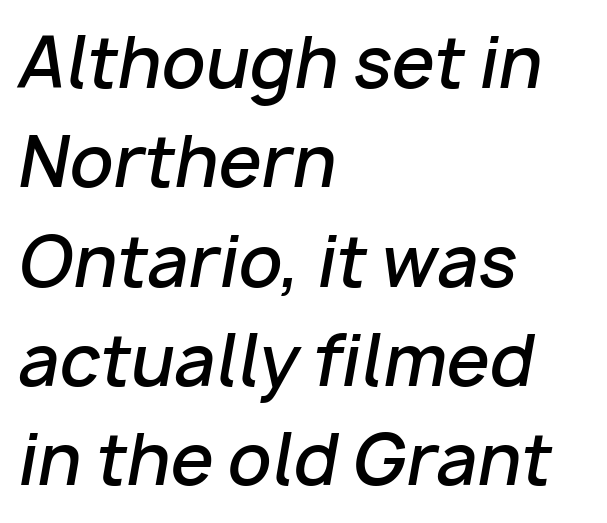
Q: Is the text bold? A: Semi-bold.
Q: Is the text italic (slanted)? A: Yes, it leans right by about 10 degrees.
Q: Is the text underlined? A: No.
Q: How is the paragraph aligned? A: Left-aligned.
Q: Is the spacing between letters normal or unusually wide? A: Normal.
Q: Is the spacing between lines tight, normal or loose? A: Normal.
Q: Width (condensed, normal, or wide)? A: Normal.
Q: Stroke contrast? A: Low.
Q: x-height? A: Medium.
Q: Monospaced? A: No.
